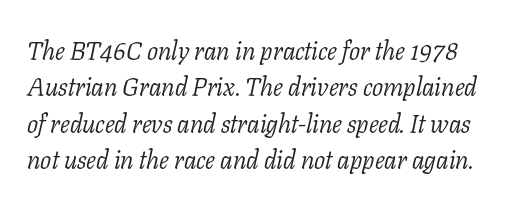
{"italic": "yes", "lean": "right", "slant_degrees": 11, "bold": "no", "underline": "no", "line_spacing": "normal", "line_spacing_ratio": 1.4, "letter_spacing": "normal", "letter_spacing_em": 0.0, "glyph_px": 26}
